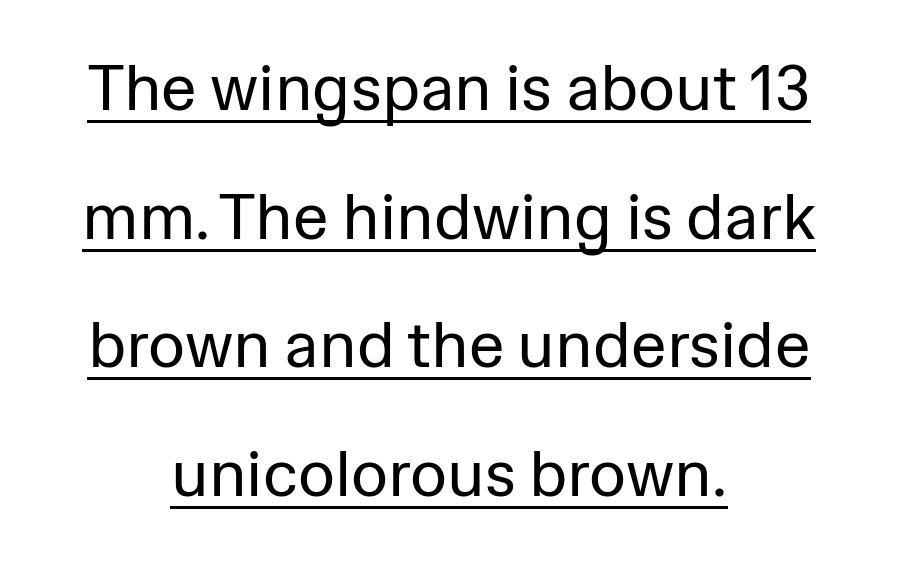
Q: Is the text bold? A: No.
Q: Is the text italic (slanted)? A: No, it is upright.
Q: Is the typeface a serif or a sans-serif typeface? A: Sans-serif.
Q: Is the text underlined? A: Yes.
Q: How is the paragraph aligned? A: Centered.
Q: Is the spacing between letters normal or unusually wide? A: Normal.
Q: Is the spacing between lines tight, normal or loose? A: Loose.
Q: Width (condensed, normal, or wide)? A: Normal.
Q: Stroke contrast? A: Low.
Q: x-height? A: Medium.
Q: Monospaced? A: No.
